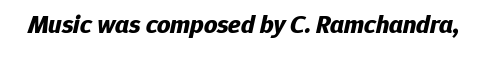
The image shows 26 px bold type, italic (leaning right); set normal letter spacing, not underlined.
